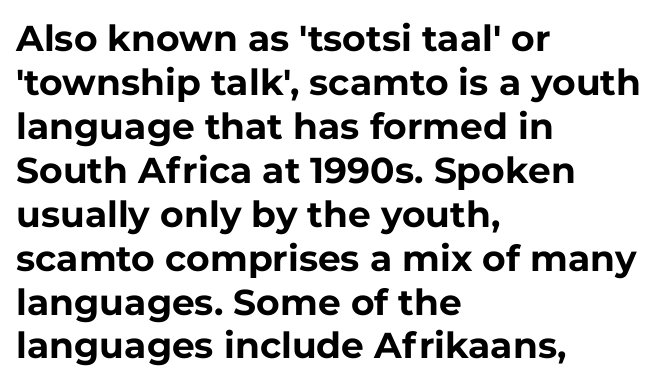
{"serif": "no", "italic": "no", "bold": "yes", "weight": "bold", "width": "normal", "stroke_contrast": "low", "x_height": "medium", "monospaced": "no", "underline": "no", "align": "left", "line_spacing_ratio": 1.22, "letter_spacing": "normal", "letter_spacing_em": 0.0, "glyph_px": 36}
